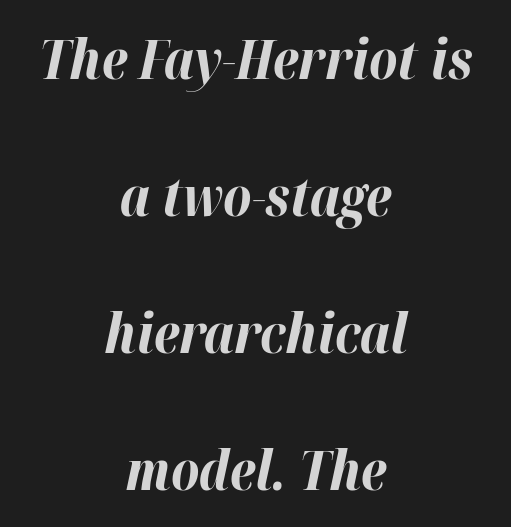
Q: Is the text bold? A: Yes.
Q: Is the text italic (slanted)? A: Yes, it leans right by about 12 degrees.
Q: Is the text underlined? A: No.
Q: How is the paragraph aligned? A: Centered.
Q: Is the spacing between letters normal or unusually wide? A: Normal.
Q: Is the spacing between lines tight, normal or loose? A: Loose.
Q: Width (condensed, normal, or wide)? A: Normal.
Q: Stroke contrast? A: High.
Q: x-height? A: Medium.
Q: Monospaced? A: No.
